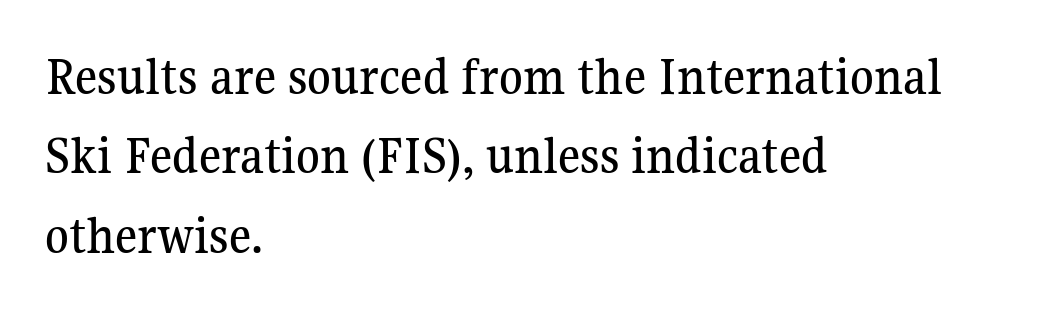
{"serif": "yes", "italic": "no", "width": "normal", "stroke_contrast": "medium", "x_height": "medium", "monospaced": "no", "underline": "no", "align": "left", "line_spacing": "normal", "line_spacing_ratio": 1.47, "letter_spacing": "normal", "letter_spacing_em": 0.0, "glyph_px": 54}
